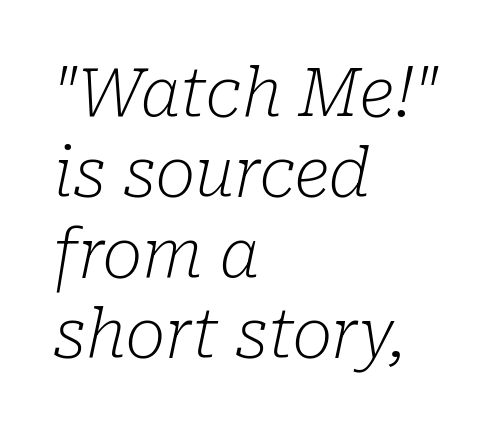
Q: Is the text bold? A: No.
Q: Is the text italic (slanted)? A: Yes, it leans right by about 10 degrees.
Q: Is the typeface a serif or a sans-serif typeface? A: Serif.
Q: Is the text underlined? A: No.
Q: How is the paragraph aligned? A: Left-aligned.
Q: Is the spacing between letters normal or unusually wide? A: Normal.
Q: Width (condensed, normal, or wide)? A: Normal.
Q: Stroke contrast? A: Low.
Q: x-height? A: Medium.
Q: Monospaced? A: No.
